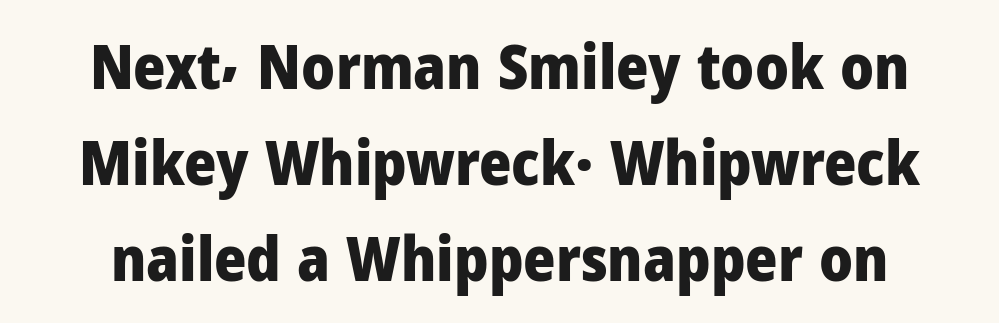
Spacing between characters is what you'd get straight out of the box. Notice how the stems are strictly vertical — no italics here. Spacing verdict: proportional, widths tailored to each character. Notice how descenders clear the ascenders below comfortably — that's standard leading. Classification — sans serif. Check under the words: just untouched page.
